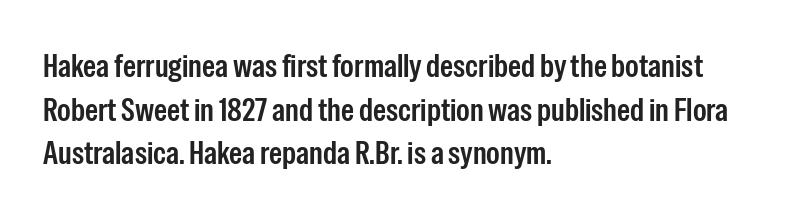
Q: Is the text bold? A: Semi-bold.
Q: Is the text italic (slanted)? A: No, it is upright.
Q: Is the typeface a serif or a sans-serif typeface? A: Sans-serif.
Q: Is the text underlined? A: No.
Q: How is the paragraph aligned? A: Left-aligned.
Q: Is the spacing between letters normal or unusually wide? A: Normal.
Q: Is the spacing between lines tight, normal or loose? A: Normal.
Q: Width (condensed, normal, or wide)? A: Condensed.
Q: Stroke contrast? A: Low.
Q: x-height? A: Medium.
Q: Monospaced? A: No.
